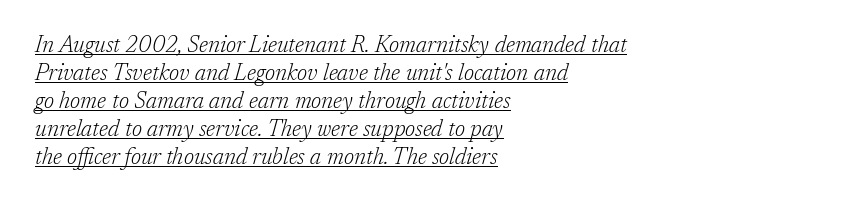
The text block is weighted toward the left margin, trailing off unevenly rightward. An italicized treatment has been applied to the whole sample. This reads as an unemphasized weight, regular at the heaviest. Compared with typical body copy, the letter spacing here is the same.
